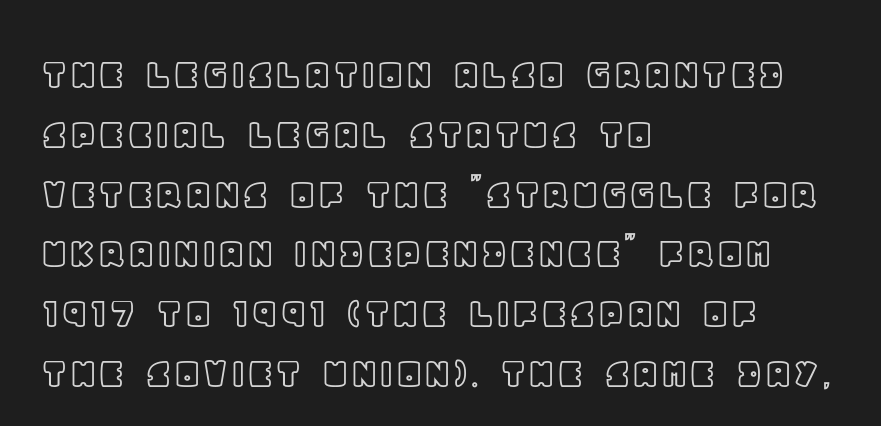
Unlike italic type, these characters show no tilt at all. No extra tracking has been applied to these lines. Underlining? Definitely not there. Line beginnings align vertically; line endings do not.
